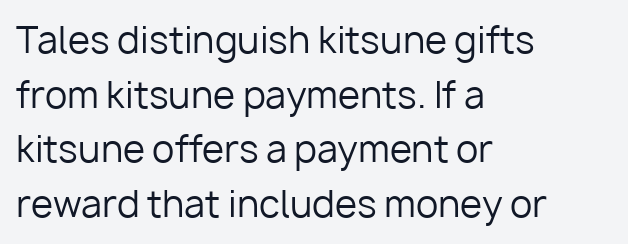
Q: Is the text bold? A: No.
Q: Is the text italic (slanted)? A: No, it is upright.
Q: Is the typeface a serif or a sans-serif typeface? A: Sans-serif.
Q: Is the text underlined? A: No.
Q: How is the paragraph aligned? A: Left-aligned.
Q: Is the spacing between letters normal or unusually wide? A: Normal.
Q: Is the spacing between lines tight, normal or loose? A: Normal.
Q: Width (condensed, normal, or wide)? A: Normal.
Q: Stroke contrast? A: Low.
Q: x-height? A: Medium.
Q: Monospaced? A: No.
